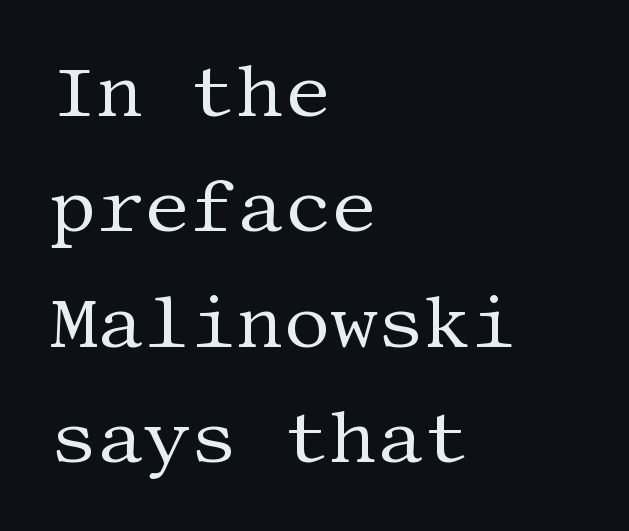
These lines were composed using upright roman letters. Is the block centered? No — it sits flush against the left margin. One glance says typical: line gaps are just what's usual. Stroke mass is kept to a normal reading level or below.
